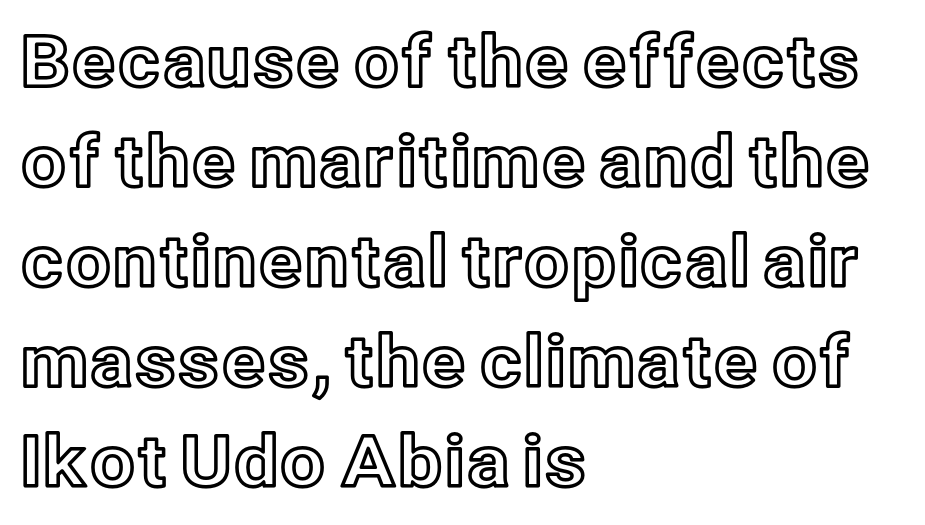
Q: Is the text italic (slanted)? A: No, it is upright.
Q: Is the text underlined? A: No.
Q: How is the paragraph aligned? A: Left-aligned.
Q: Is the spacing between letters normal or unusually wide? A: Normal.
Q: Is the spacing between lines tight, normal or loose? A: Normal.
Q: Width (condensed, normal, or wide)? A: Normal.
Q: x-height? A: Medium.
Q: Monospaced? A: No.
